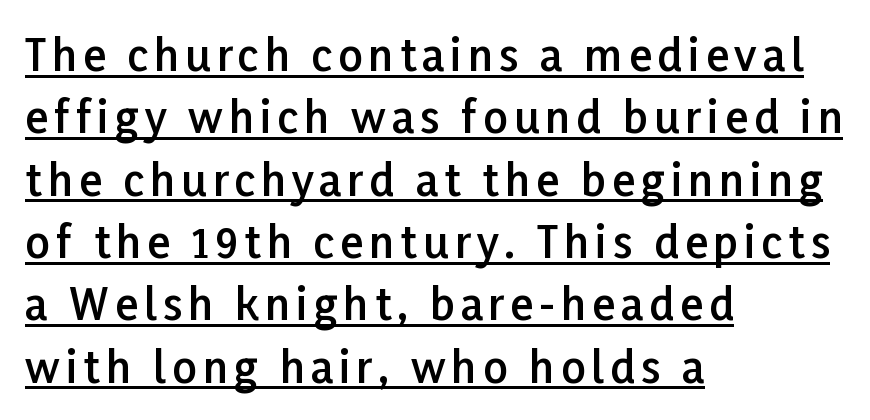
Q: Is the text bold? A: Semi-bold.
Q: Is the text italic (slanted)? A: No, it is upright.
Q: Is the typeface a serif or a sans-serif typeface? A: Sans-serif.
Q: Is the text underlined? A: Yes.
Q: How is the paragraph aligned? A: Left-aligned.
Q: Is the spacing between lines tight, normal or loose? A: Normal.
Q: Width (condensed, normal, or wide)? A: Normal.
Q: Stroke contrast? A: Low.
Q: x-height? A: Medium.
Q: Monospaced? A: No.
